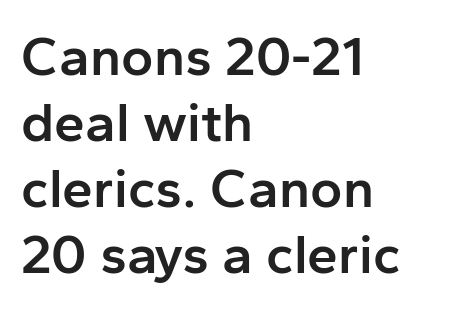
Q: Is the text bold? A: Semi-bold.
Q: Is the text italic (slanted)? A: No, it is upright.
Q: Is the typeface a serif or a sans-serif typeface? A: Sans-serif.
Q: Is the text underlined? A: No.
Q: How is the paragraph aligned? A: Left-aligned.
Q: Is the spacing between letters normal or unusually wide? A: Normal.
Q: Width (condensed, normal, or wide)? A: Normal.
Q: Stroke contrast? A: Low.
Q: x-height? A: Medium.
Q: Monospaced? A: No.
